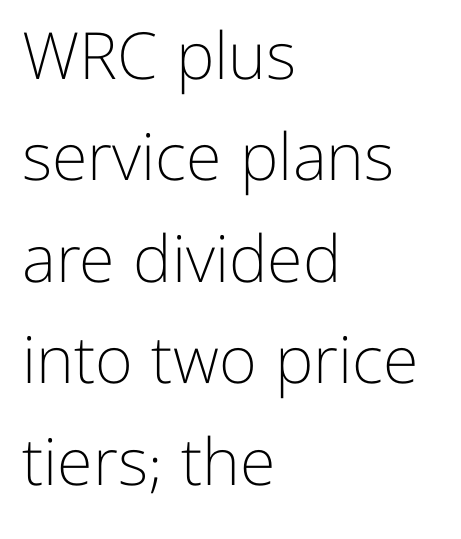
{"serif": "no", "italic": "no", "bold": "no", "weight": "light", "width": "normal", "stroke_contrast": "low", "x_height": "medium", "monospaced": "no", "underline": "no", "align": "left", "line_spacing": "normal", "line_spacing_ratio": 1.56, "letter_spacing": "normal", "letter_spacing_em": 0.0, "glyph_px": 65}
